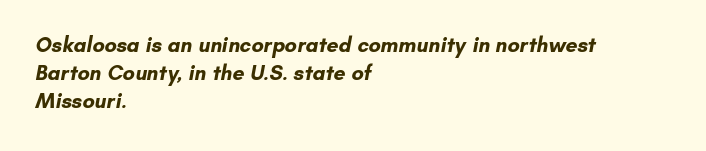
Horizontal bands of white between lines are of average thickness. The face used here is rendered with its standard letterfit. Caption: bold face, heavy strokes. Which margin do the lines hug? The left one — the right edge is uneven. A clean baseline with only descenders dipping below it.
